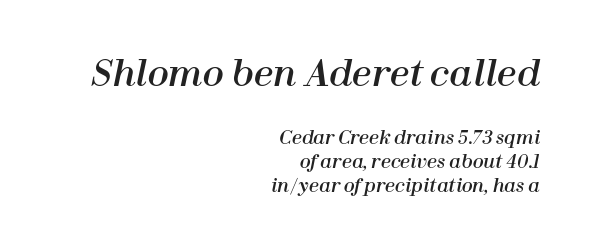
The image shows 35 px text type, italic (leaning right); set right-aligned, normal line spacing (1.32x), normal letter spacing, not underlined; the first (top) block is 1.94x larger; high stroke contrast and a medium x-height.
